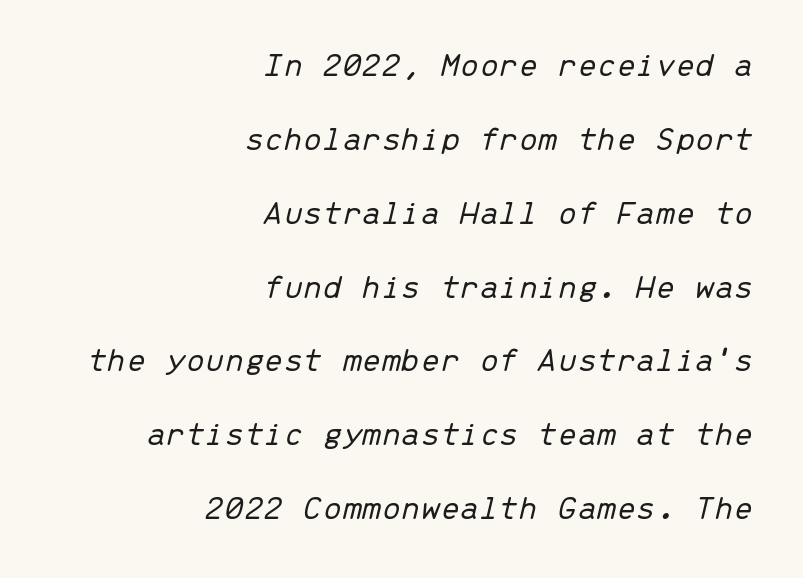
{"italic": "yes", "lean": "right", "slant_degrees": 13, "bold": "no", "weight": "light", "width": "normal", "stroke_contrast": "low", "x_height": "medium", "monospaced": "yes", "underline": "no", "align": "right", "line_spacing": "loose", "line_spacing_ratio": 2.11, "letter_spacing": "normal", "letter_spacing_em": 0.0, "glyph_px": 35}
